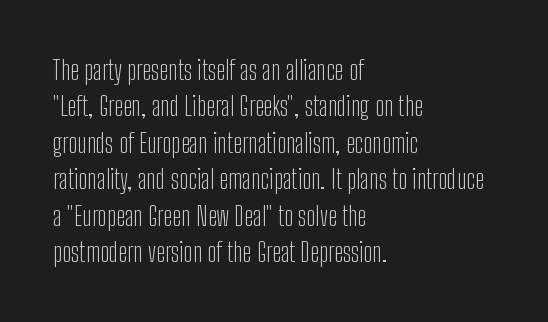
Upright lettering throughout. Reading down the column, the eye jumps a familiar distance to each next line. The typesetting does not lean heavy: it is not bold. Horizontal alignment here is leftward, the default for most running prose. The space directly below the letters is spotless. Glyph-to-glyph distance matches everyday printed text.
